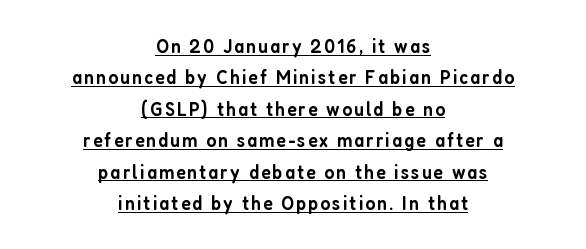
{"italic": "no", "bold": "semi", "underline": "yes", "align": "center", "line_spacing": "normal", "line_spacing_ratio": 1.57, "glyph_px": 20}
